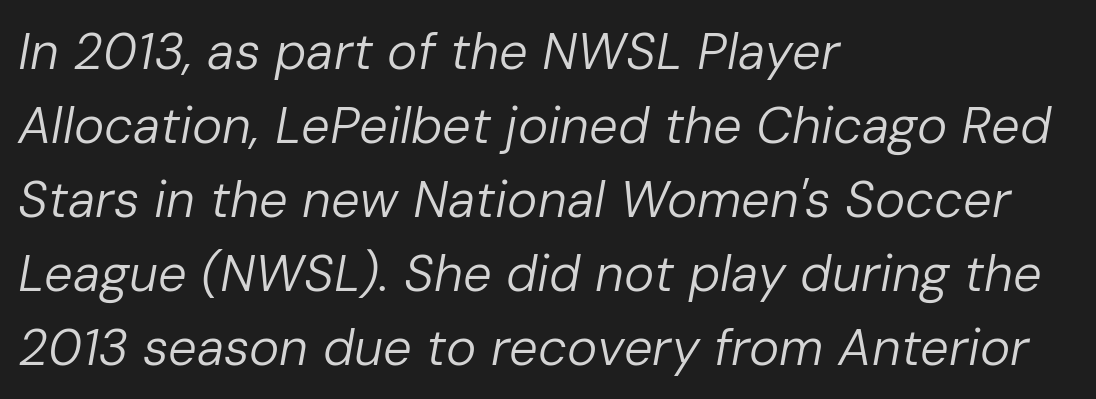
{"italic": "yes", "lean": "right", "slant_degrees": 10, "bold": "no", "weight": "regular", "width": "normal", "stroke_contrast": "low", "x_height": "medium", "monospaced": "no", "underline": "no", "align": "left", "line_spacing": "normal", "line_spacing_ratio": 1.45, "letter_spacing": "normal", "letter_spacing_em": 0.0, "glyph_px": 51}
